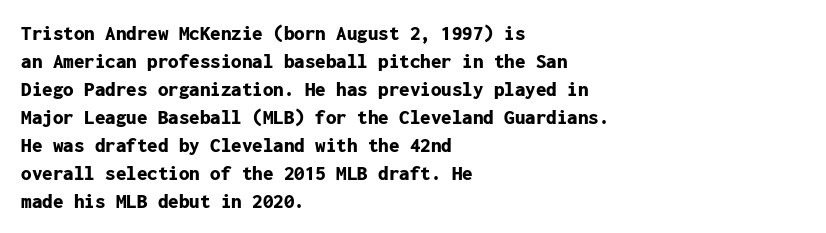
{"italic": "no", "bold": "yes", "underline": "no", "align": "left", "line_spacing": "normal", "line_spacing_ratio": 1.33, "letter_spacing": "normal", "letter_spacing_em": 0.0, "glyph_px": 21}
